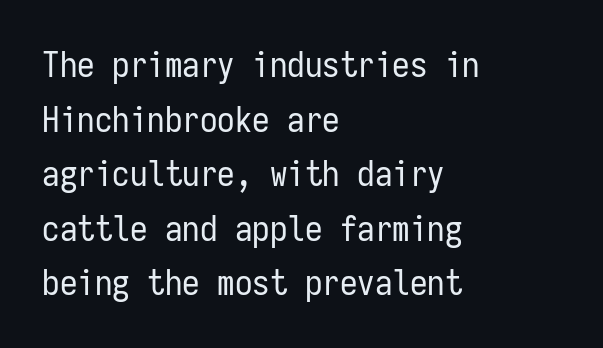
Words appear dense and cohesive because spacing is normal. This sample has the even, mechanical cadence of fixed-width lettering. How would I describe the line gaps? Plain and ordinary. The specimen reads as upright at a glance. No chunkiness to these letters — they're not bold. In terms of letterform style, serifs are entirely absent.
